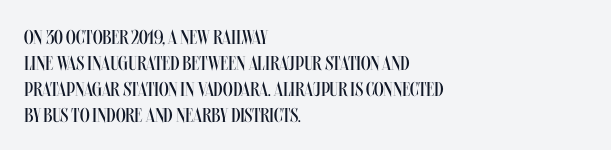
The image shows 20 px text type, upright; set left-aligned, normal line spacing (1.3x), normal letter spacing, not underlined.
